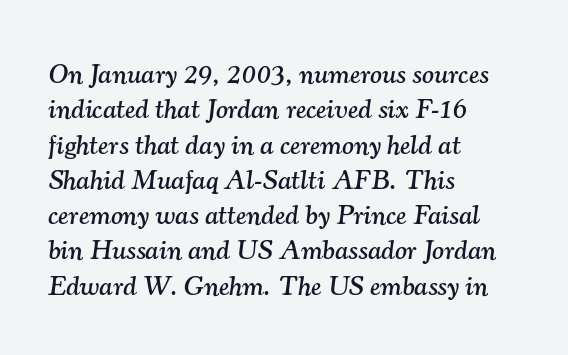
Q: Is the text italic (slanted)? A: Yes, it leans right by about 7 degrees.
Q: Is the typeface a serif or a sans-serif typeface? A: Serif.
Q: Is the text underlined? A: No.
Q: How is the paragraph aligned? A: Left-aligned.
Q: Is the spacing between letters normal or unusually wide? A: Normal.
Q: Is the spacing between lines tight, normal or loose? A: Normal.
Q: Width (condensed, normal, or wide)? A: Normal.
Q: Stroke contrast? A: Medium.
Q: x-height? A: Small.
Q: Monospaced? A: No.
